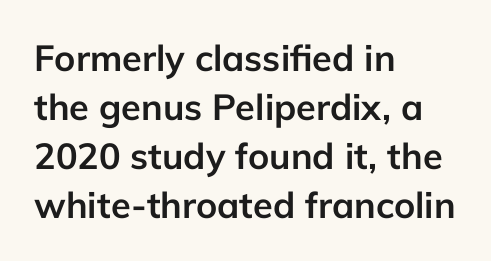
The image shows 36 px semibold sans-serif type, upright; set left-aligned, normal line spacing (1.36x), normal letter spacing, not underlined; low stroke contrast and a medium x-height.
